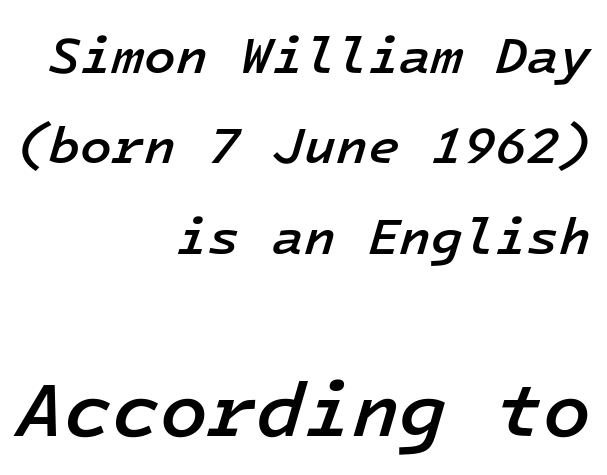
Posture: slanted. Small over large — that's the arrangement of the two blocks here. A typesetter would call this monospace, since all characters share one set width. Check under the words: just untouched page.
